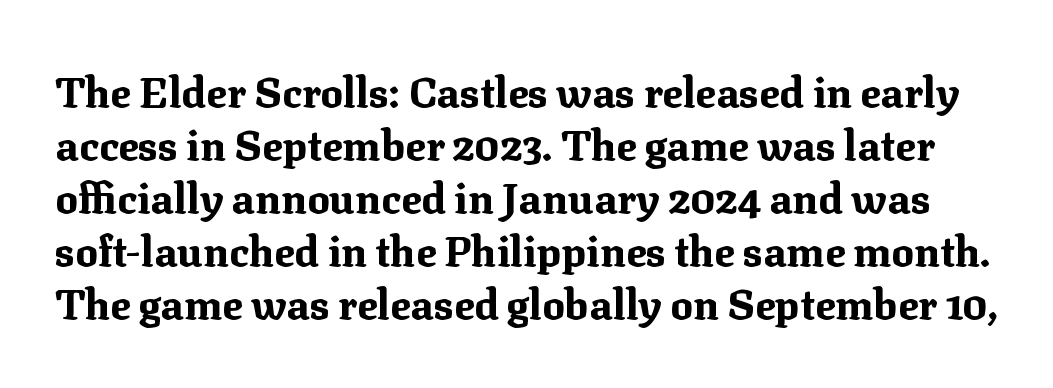
{"serif": "yes", "italic": "no", "bold": "yes", "weight": "bold", "width": "normal", "stroke_contrast": "medium", "x_height": "medium", "monospaced": "no", "underline": "no", "line_spacing": "normal", "line_spacing_ratio": 1.26, "letter_spacing": "normal", "letter_spacing_em": 0.0, "glyph_px": 42}
